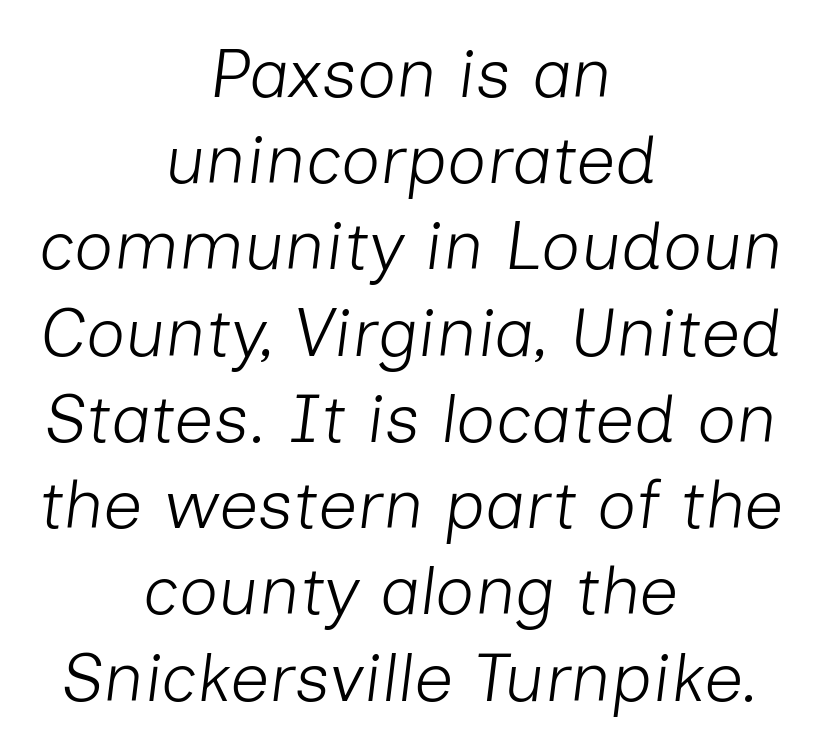
Whoever set this chose a conventional vertical rhythm. Does the lettering tilt? It does — this is italic. These glyphs show unthickened strokes, regular width or finer. The rendering uses natural spacing where letterforms have individual widths. Line starts and ends both wander, symmetrically. The strip under each line holds only bare page.
